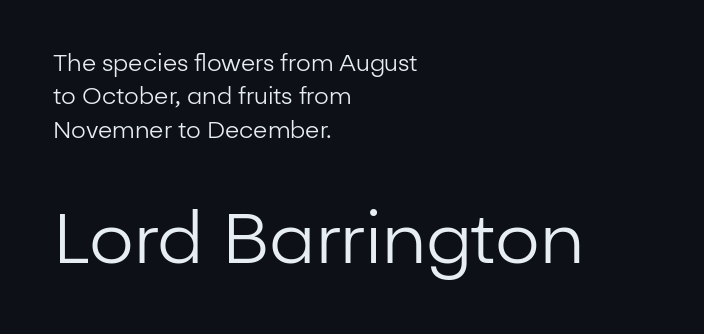
Q: Is the text bold? A: No.
Q: Is the text italic (slanted)? A: No, it is upright.
Q: Is the typeface a serif or a sans-serif typeface? A: Sans-serif.
Q: Is the text underlined? A: No.
Q: How is the paragraph aligned? A: Left-aligned.
Q: Is the spacing between letters normal or unusually wide? A: Normal.
Q: Is the spacing between lines tight, normal or loose? A: Normal.
Q: Which block of text is set in a larger size, the first (top) or the second (bottom)? A: The second (bottom) one.
Q: Width (condensed, normal, or wide)? A: Normal.
Q: Stroke contrast? A: Low.
Q: x-height? A: Medium.
Q: Monospaced? A: No.
